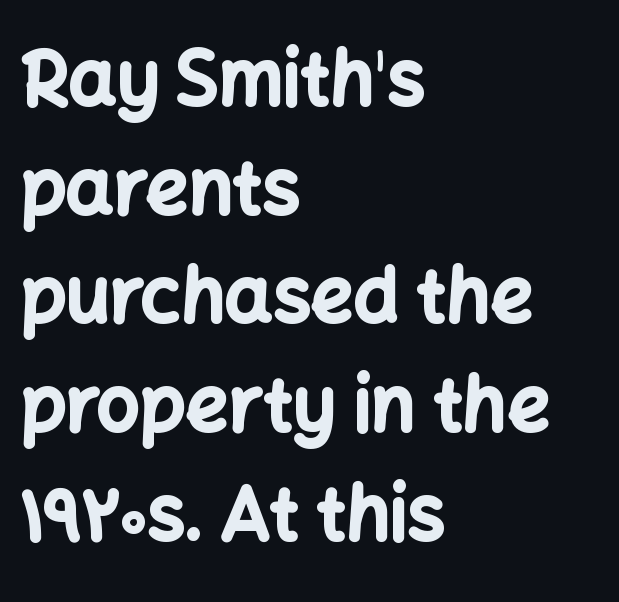
The image shows 75 px bold sans-serif type, upright; set left-aligned, normal line spacing (1.45x), normal letter spacing, not underlined; low stroke contrast and a medium x-height.
